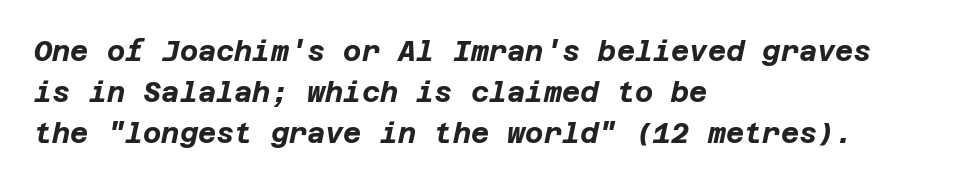
The image shows 28 px bold type, italic (leaning right); set left-aligned, normal line spacing (1.46x), normal letter spacing, not underlined; low stroke contrast and a large x-height.
